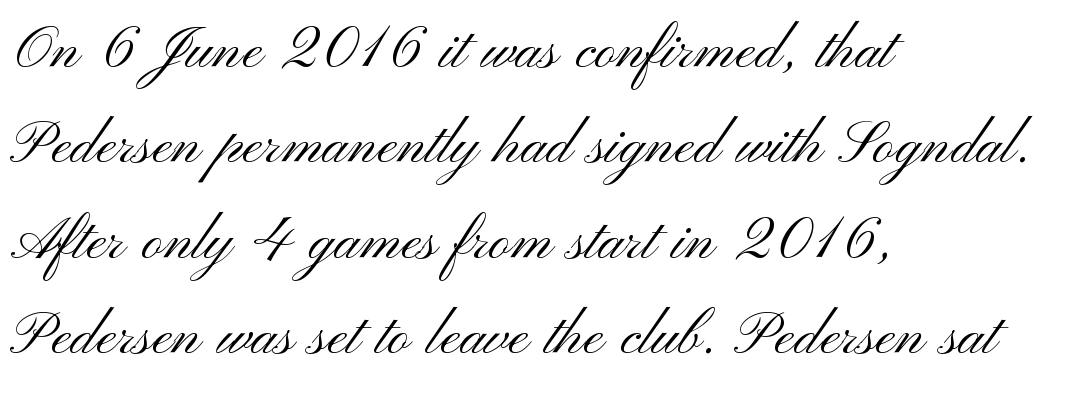
The image shows 74 px light, wide sans-serif type; set left-aligned, normal line spacing (1.29x), normal letter spacing, not underlined; medium stroke contrast and a small x-height.
